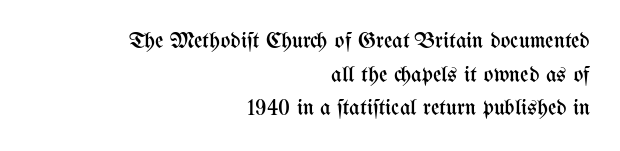
The image shows 23 px text type, upright; set right-aligned, normal line spacing (1.46x), normal letter spacing, not underlined.
